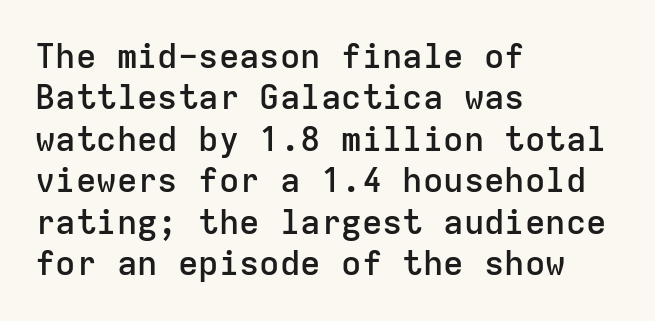
The foot of each line stays bare and open. Heft: intermediate — a semibold. The designer went with a sans here, leaving each stem footless. The passage shown has conventional tracking throughout.
